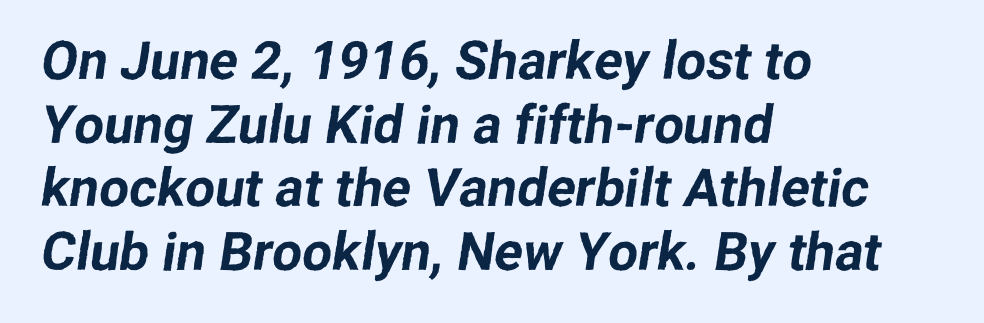
Q: Is the typeface a serif or a sans-serif typeface? A: Sans-serif.
Q: Is the text underlined? A: No.
Q: How is the paragraph aligned? A: Left-aligned.
Q: Is the spacing between letters normal or unusually wide? A: Normal.
Q: Width (condensed, normal, or wide)? A: Normal.
Q: Stroke contrast? A: Low.
Q: x-height? A: Medium.
Q: Monospaced? A: No.
